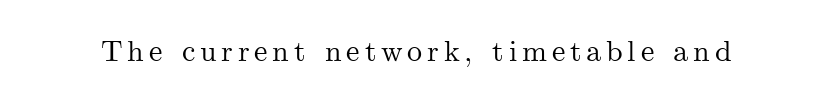
Underlining? Definitely not there. Spacing verdict: proportional, widths tailored to each character. Check where the strokes stop: tiny serifs finish them off. Tall strokes in this sample are plumb rather than angled.
